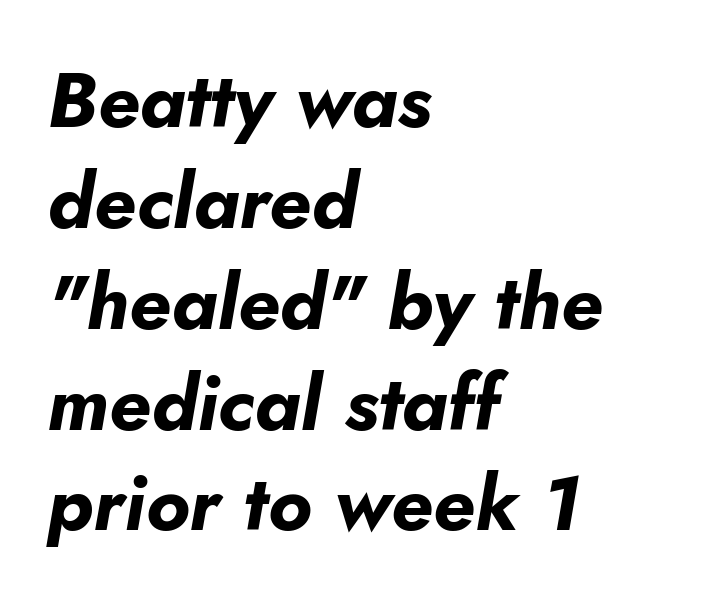
The image shows 77 px bold type, italic (leaning right); set left-aligned, normal line spacing (1.31x), normal letter spacing, not underlined; low stroke contrast and a small x-height.
